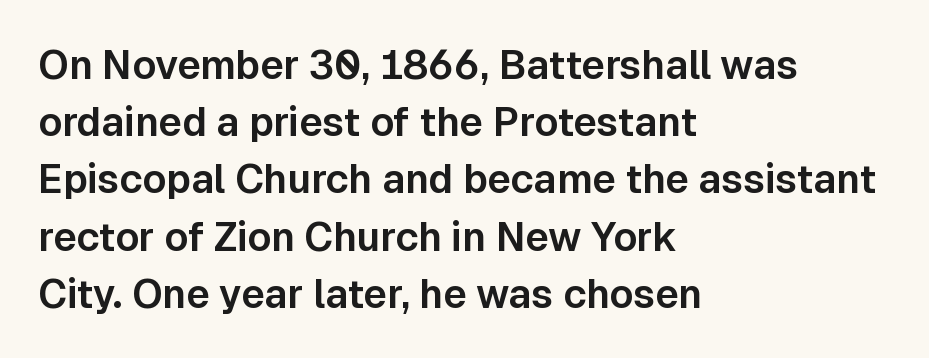
Serifs: no, the terminals of the letterforms are clean. How are the letters spaced? Ordinarily, with no added tracking. One glance says typical: line gaps are just what's usual. Line beginnings align vertically; line endings do not.
